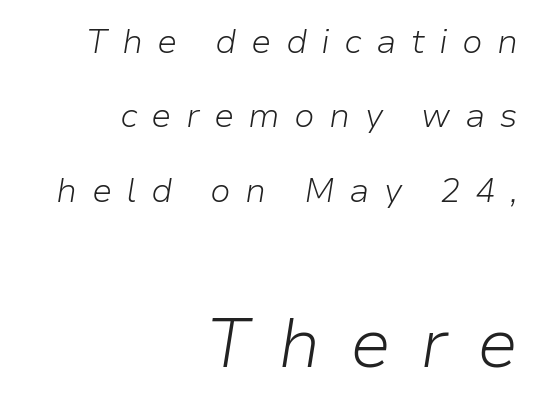
Q: Is the text bold? A: No.
Q: Is the text italic (slanted)? A: Yes, it leans right by about 9 degrees.
Q: Is the text underlined? A: No.
Q: How is the paragraph aligned? A: Right-aligned.
Q: Is the spacing between letters normal or unusually wide? A: Unusually wide.
Q: Is the spacing between lines tight, normal or loose? A: Loose.
Q: Which block of text is set in a larger size, the first (top) or the second (bottom)? A: The second (bottom) one.
Q: Width (condensed, normal, or wide)? A: Normal.
Q: Stroke contrast? A: Low.
Q: x-height? A: Medium.
Q: Monospaced? A: No.
